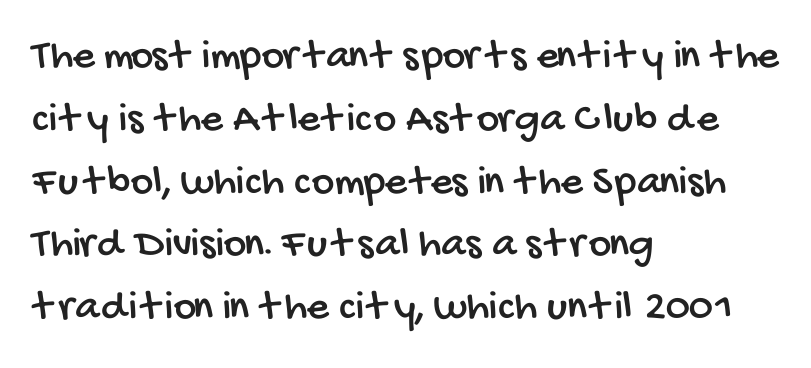
Q: Is the typeface a serif or a sans-serif typeface? A: Sans-serif.
Q: Is the text underlined? A: No.
Q: How is the paragraph aligned? A: Left-aligned.
Q: Is the spacing between letters normal or unusually wide? A: Normal.
Q: Is the spacing between lines tight, normal or loose? A: Normal.
Q: Width (condensed, normal, or wide)? A: Condensed.
Q: Stroke contrast? A: Low.
Q: x-height? A: Large.
Q: Monospaced? A: No.
